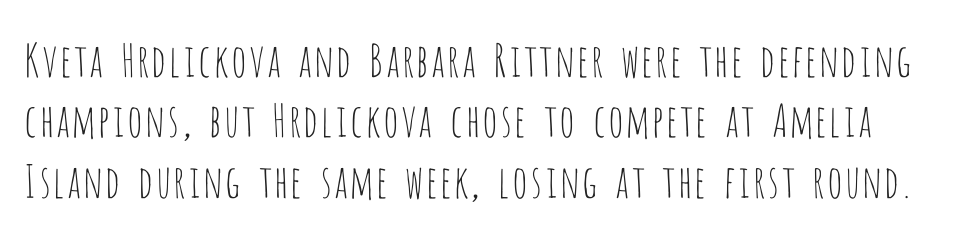
{"serif": "no", "italic": "no", "bold": "no", "weight": "thin", "width": "condensed", "stroke_contrast": "low", "x_height": "large", "monospaced": "no", "underline": "no", "line_spacing": "normal", "line_spacing_ratio": 1.34, "letter_spacing": "normal", "letter_spacing_em": 0.0, "glyph_px": 45}
